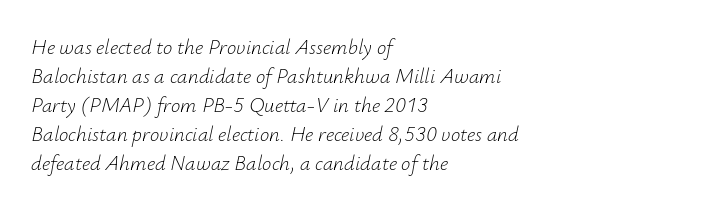
The image shows 21 px text type, italic (leaning right); set left-aligned, normal line spacing (1.38x), normal letter spacing, not underlined.
